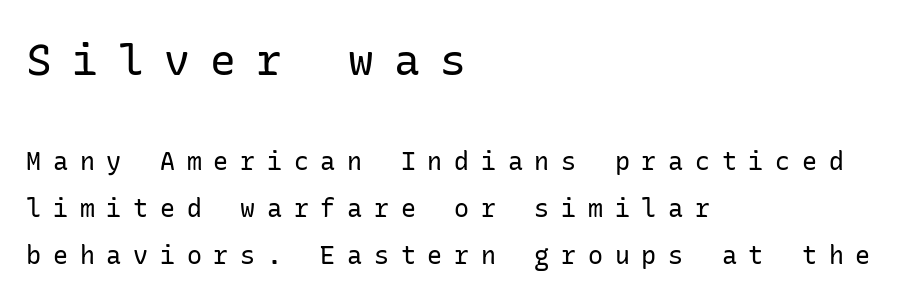
The image shows 43 px regular-weight sans-serif type, upright; set left-aligned, line spacing 1.88x, unusually wide letter spacing (+0.47 em), not underlined; the first (top) block is 1.72x larger; low stroke contrast and a medium x-height.
